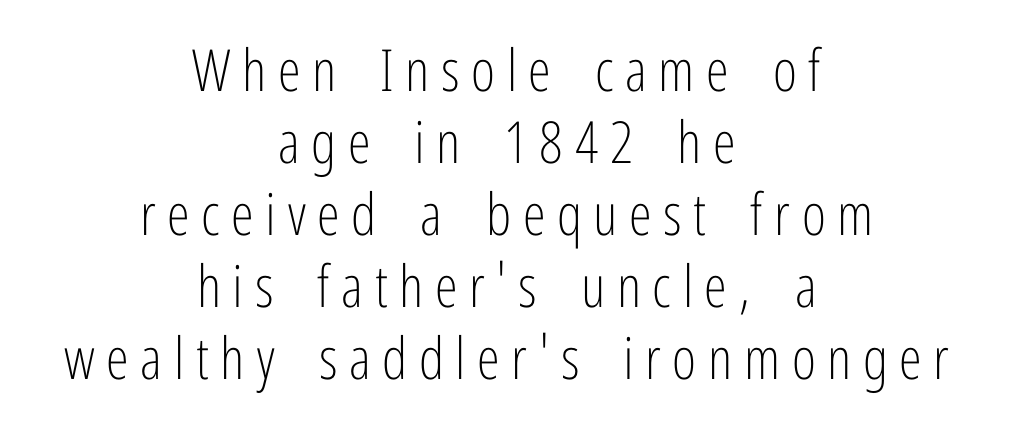
The image shows 58 px light, condensed sans-serif type, upright; set centered, line spacing 1.24x, unusually wide letter spacing (+0.2 em), not underlined; low stroke contrast and a medium x-height.
